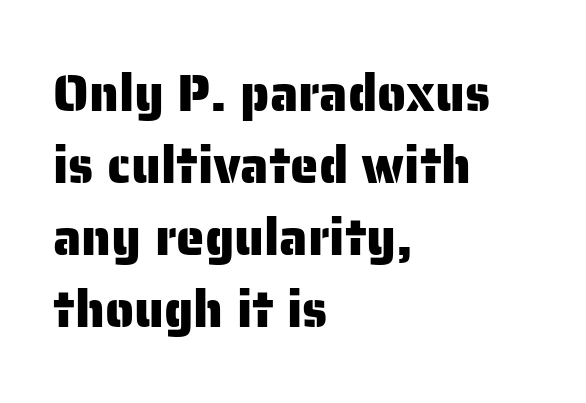
{"serif": "no", "italic": "no", "width": "normal", "stroke_contrast": "low", "x_height": "medium", "monospaced": "no", "underline": "no", "align": "left", "line_spacing": "normal", "line_spacing_ratio": 1.41, "letter_spacing": "normal", "letter_spacing_em": 0.0, "glyph_px": 51}
